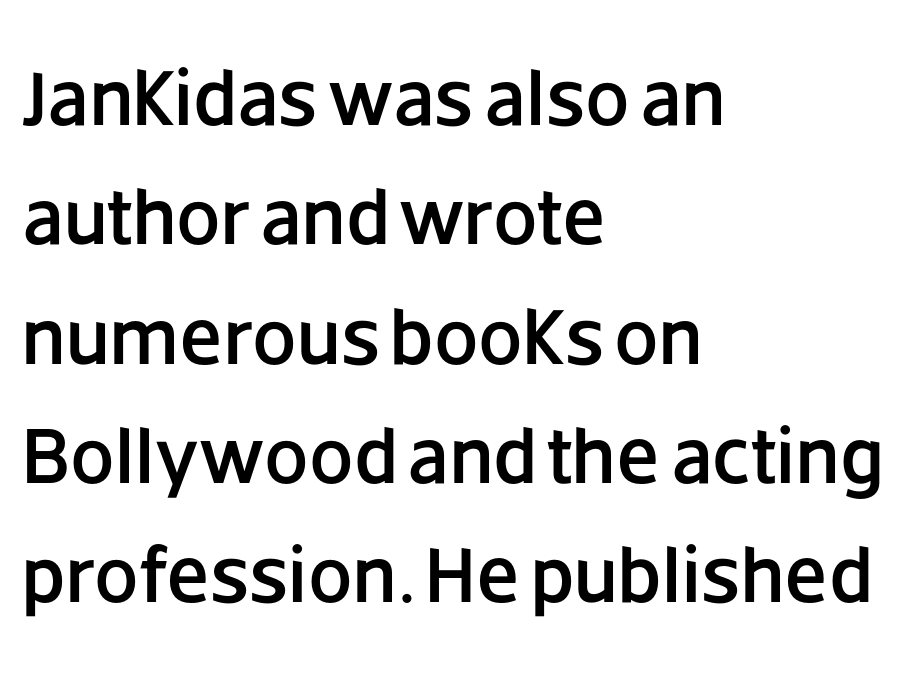
{"serif": "no", "italic": "no", "width": "normal", "stroke_contrast": "low", "x_height": "large", "monospaced": "no", "underline": "no", "align": "left", "line_spacing": "normal", "line_spacing_ratio": 1.51, "letter_spacing": "normal", "letter_spacing_em": 0.0, "glyph_px": 79}
